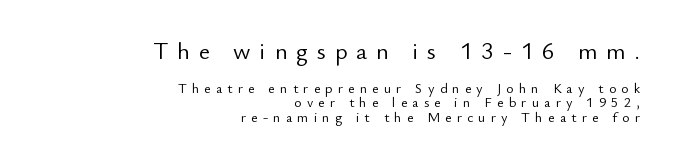
{"italic": "no", "bold": "no", "underline": "no", "align": "right", "line_spacing": "tight", "line_spacing_ratio": 1.06, "letter_spacing": "wide", "letter_spacing_em": 0.37, "larger_block": "first", "size_ratio": 1.71, "glyph_px": 24}
